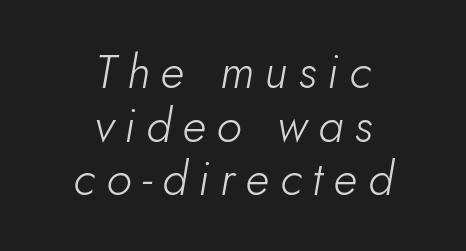
The image shows 47 px light type, italic (leaning right); set centered, tight line spacing (1.14x), unusually wide letter spacing (+0.23 em), not underlined; low stroke contrast and a small x-height.
